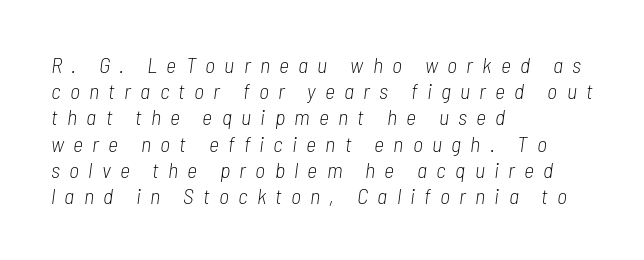
The rendering inserts visible extra space after every character. Posture: slanted. The text block is weighted toward the left margin, trailing off unevenly rightward. Descenders are the only things crossing below the line. Stems here are at most as thick as an everyday book face.
